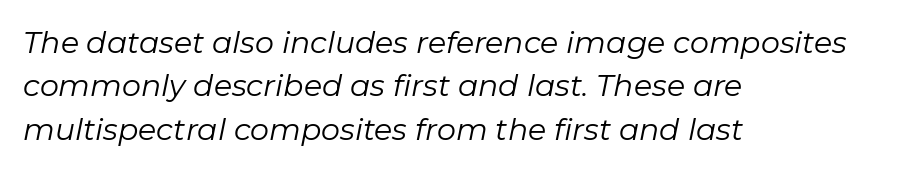
Q: Is the text bold? A: No.
Q: Is the text italic (slanted)? A: Yes, it leans right by about 11 degrees.
Q: Is the text underlined? A: No.
Q: How is the paragraph aligned? A: Left-aligned.
Q: Is the spacing between letters normal or unusually wide? A: Normal.
Q: Is the spacing between lines tight, normal or loose? A: Normal.
Q: Width (condensed, normal, or wide)? A: Normal.
Q: Stroke contrast? A: Low.
Q: x-height? A: Medium.
Q: Monospaced? A: No.
